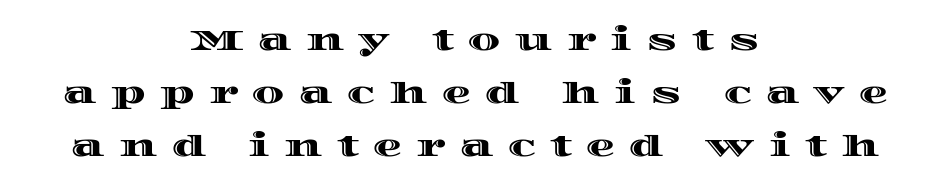
Q: Is the text italic (slanted)? A: No, it is upright.
Q: Is the text underlined? A: No.
Q: How is the paragraph aligned? A: Centered.
Q: Is the spacing between letters normal or unusually wide? A: Unusually wide.
Q: Width (condensed, normal, or wide)? A: Wide.
Q: x-height? A: Large.
Q: Monospaced? A: No.
